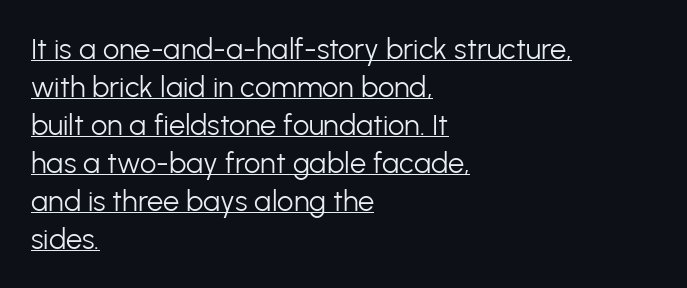
{"serif": "no", "italic": "no", "bold": "no", "weight": "light", "width": "normal", "stroke_contrast": "low", "x_height": "medium", "monospaced": "no", "underline": "yes", "align": "left", "line_spacing": "normal", "line_spacing_ratio": 1.31, "letter_spacing": "normal", "letter_spacing_em": 0.0, "glyph_px": 29}
